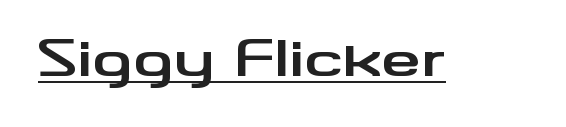
The image shows 50 px bold, wide sans-serif type, upright; set normal letter spacing, underlined; medium stroke contrast and a small x-height.
